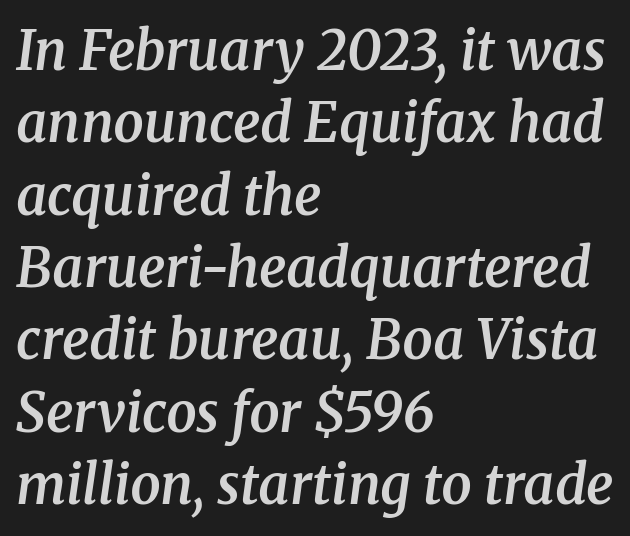
{"serif": "yes", "italic": "yes", "lean": "right", "slant_degrees": 8, "bold": "semi", "weight": "semibold", "width": "normal", "stroke_contrast": "medium", "x_height": "medium", "monospaced": "no", "underline": "no", "align": "left", "line_spacing": "normal", "line_spacing_ratio": 1.34, "letter_spacing": "normal", "letter_spacing_em": 0.0, "glyph_px": 54}
